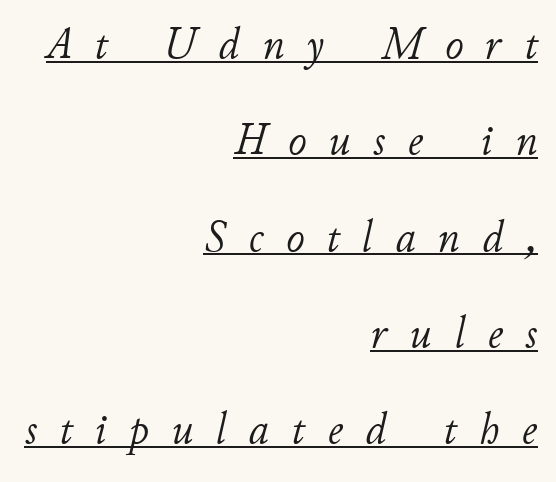
If you drew a line through each stem, it would be angled. Does a line run under the words? Yes, clearly. Compared with typical body copy, the letter spacing here is much looser. Every row of glyphs terminates at an identical x-position on the right.
